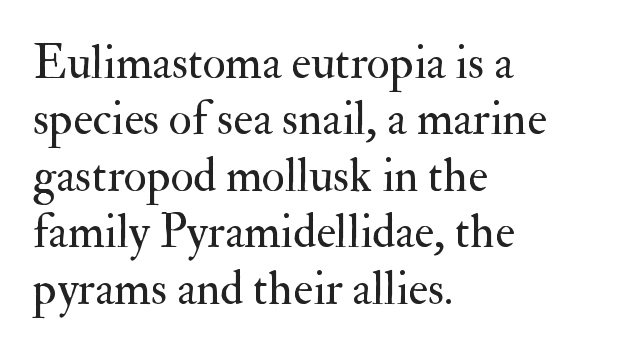
Every stem runs plumb, perpendicular to the baseline. A typesetter would call this proportional, since set widths differ per character. Compared with a typical body face, this is equally light or lighter still. Which margin do the lines hug? The left one — the right edge is uneven. Plain, unruled lines of type. Glyph-to-glyph distance matches everyday printed text.
